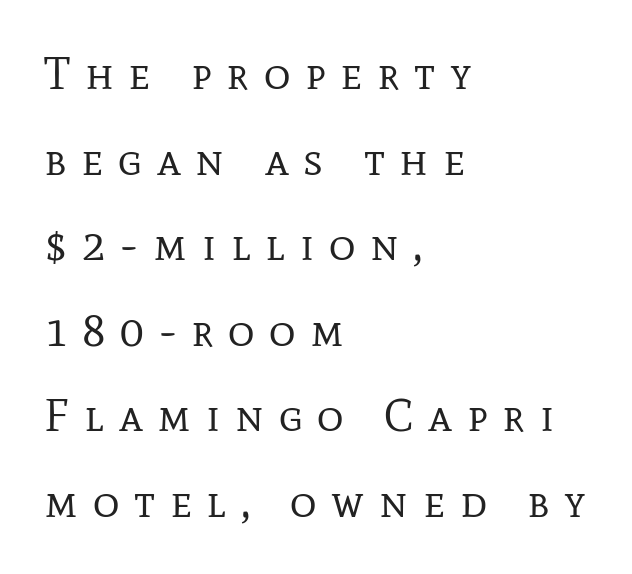
The image shows 46 px regular-weight serif type, upright; set left-aligned, line spacing 1.86x, unusually wide letter spacing (+0.32 em), not underlined; low stroke contrast and a medium x-height.
